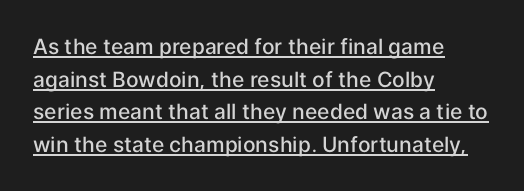
{"italic": "no", "bold": "semi", "underline": "yes", "align": "left", "line_spacing": "normal", "line_spacing_ratio": 1.55, "letter_spacing": "normal", "letter_spacing_em": 0.0, "glyph_px": 21}
